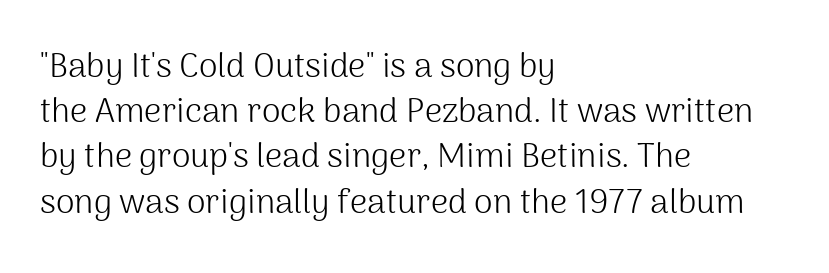
{"serif": "no", "italic": "no", "bold": "no", "weight": "light", "width": "normal", "stroke_contrast": "medium", "x_height": "medium", "monospaced": "no", "underline": "no", "align": "left", "line_spacing": "normal", "line_spacing_ratio": 1.33, "letter_spacing": "normal", "letter_spacing_em": 0.0, "glyph_px": 34}
